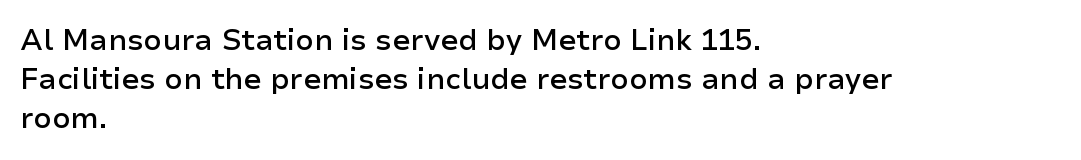
Q: Is the text bold? A: Semi-bold.
Q: Is the text italic (slanted)? A: No, it is upright.
Q: Is the typeface a serif or a sans-serif typeface? A: Sans-serif.
Q: Is the text underlined? A: No.
Q: How is the paragraph aligned? A: Left-aligned.
Q: Is the spacing between letters normal or unusually wide? A: Normal.
Q: Is the spacing between lines tight, normal or loose? A: Normal.
Q: Width (condensed, normal, or wide)? A: Normal.
Q: Stroke contrast? A: Low.
Q: x-height? A: Medium.
Q: Monospaced? A: No.
